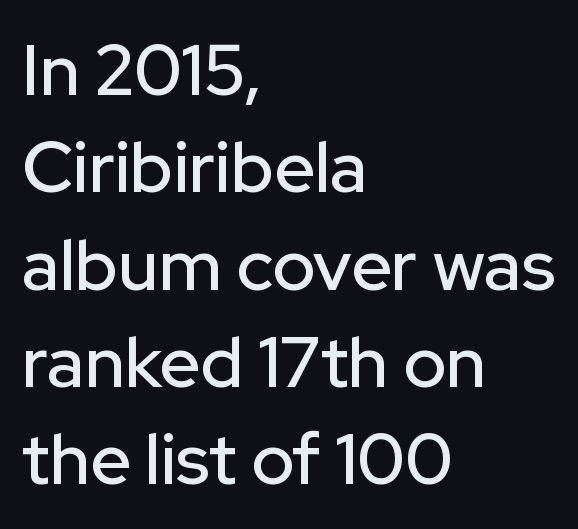
Q: Is the text italic (slanted)? A: No, it is upright.
Q: Is the typeface a serif or a sans-serif typeface? A: Sans-serif.
Q: Is the text underlined? A: No.
Q: How is the paragraph aligned? A: Left-aligned.
Q: Is the spacing between letters normal or unusually wide? A: Normal.
Q: Is the spacing between lines tight, normal or loose? A: Normal.
Q: Width (condensed, normal, or wide)? A: Normal.
Q: Stroke contrast? A: Low.
Q: x-height? A: Medium.
Q: Monospaced? A: No.
